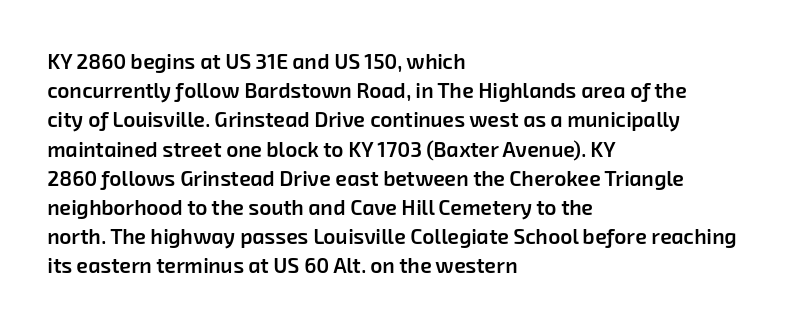
Honestly, the letter spacing is just normal — you wouldn't notice it. The rendering uses a semibold face; strokes are thickened but not to full bold. Compared with typical paragraphs, the rows here are spaced about the same. The ragged edge is on the right, which tells us the setting is flush left. Lines of text with bare space underneath.
